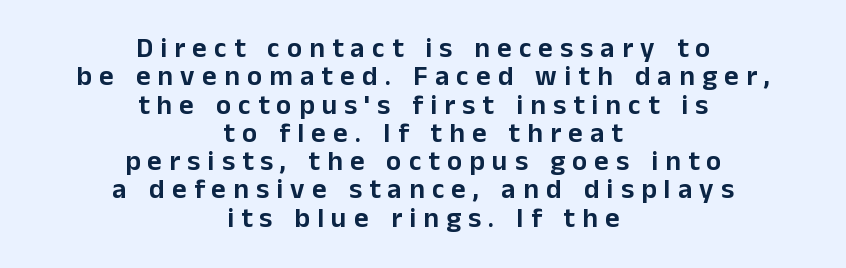
The image shows 28 px sans-serif type, upright; set centered, tight line spacing (1.01x), unusually wide letter spacing (+0.26 em), not underlined; low stroke contrast and a medium x-height.
